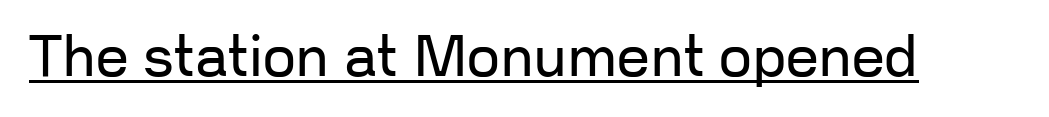
{"serif": "no", "italic": "no", "bold": "no", "weight": "regular", "width": "normal", "stroke_contrast": "low", "x_height": "medium", "monospaced": "no", "underline": "yes", "letter_spacing": "normal", "letter_spacing_em": 0.0, "glyph_px": 58}
